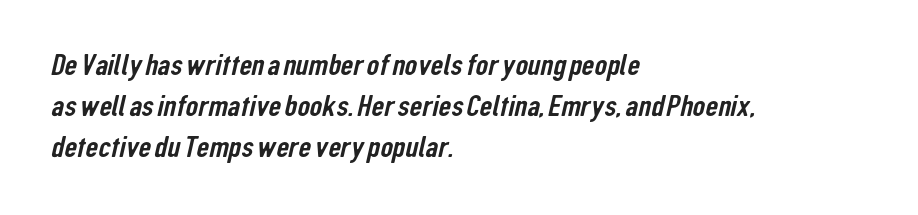
The setting favours the left margin, as ordinary paragraphs usually do. Inter-character spacing is left at the font's built-in metrics. Nobody drew a line under any word here. In terms of leading, this rendering sits right in the middle. Note: no serifs on the glyphs.
